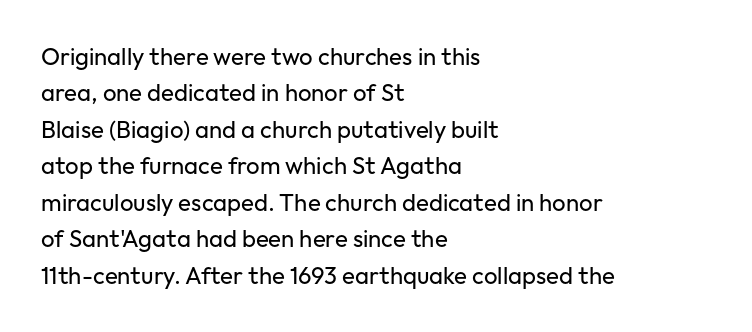
{"italic": "no", "bold": "no", "underline": "no", "align": "left", "line_spacing": "normal", "line_spacing_ratio": 1.52, "letter_spacing": "normal", "letter_spacing_em": 0.0, "glyph_px": 24}
